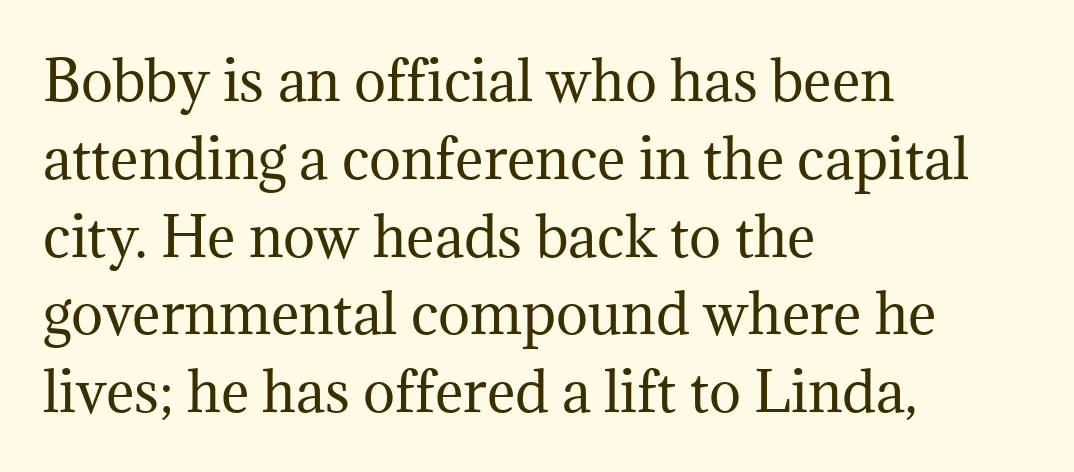
The image shows 54 px regular-weight serif type, upright; set left-aligned, normal line spacing (1.44x), normal letter spacing, not underlined; medium stroke contrast and a medium x-height.
